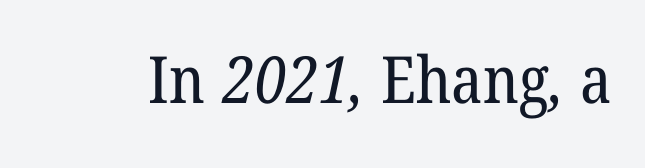
Q: Is the text bold? A: No.
Q: Is the typeface a serif or a sans-serif typeface? A: Serif.
Q: Is the text underlined? A: No.
Q: Is the spacing between letters normal or unusually wide? A: Normal.
Q: Width (condensed, normal, or wide)? A: Normal.
Q: Stroke contrast? A: Low.
Q: x-height? A: Medium.
Q: Monospaced? A: No.
